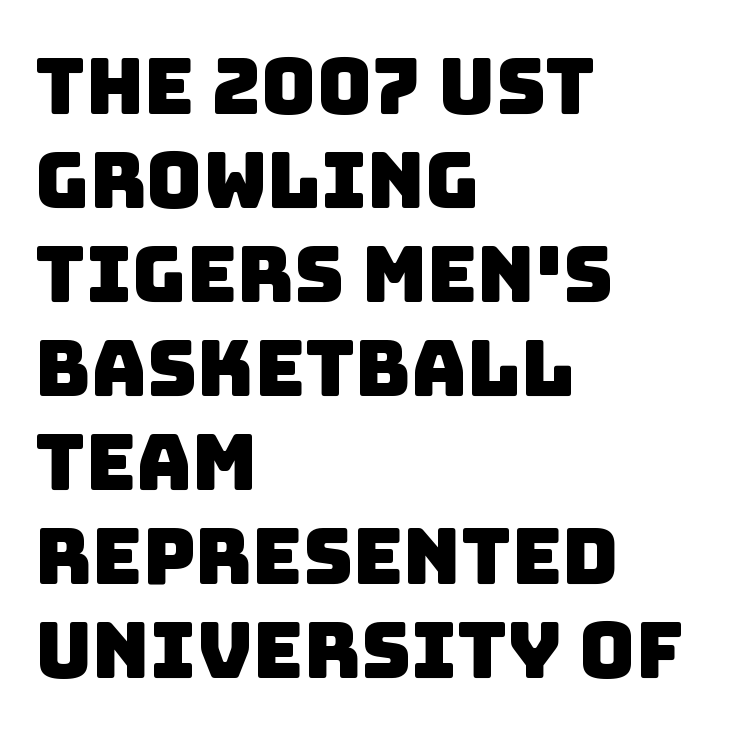
{"serif": "no", "width": "normal", "stroke_contrast": "low", "x_height": "large", "monospaced": "no", "underline": "no", "align": "left", "line_spacing_ratio": 1.22, "letter_spacing": "normal", "letter_spacing_em": 0.0, "glyph_px": 77}
